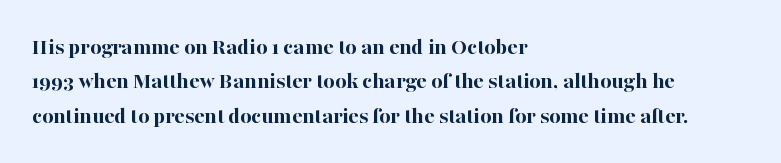
Q: Is the text bold? A: Yes.
Q: Is the text italic (slanted)? A: No, it is upright.
Q: Is the text underlined? A: No.
Q: How is the paragraph aligned? A: Left-aligned.
Q: Is the spacing between letters normal or unusually wide? A: Normal.
Q: Is the spacing between lines tight, normal or loose? A: Normal.
